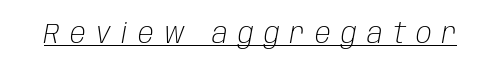
The image shows 29 px light, condensed type, italic (leaning right); set unusually wide letter spacing (+0.36 em), underlined; low stroke contrast and a large x-height.
